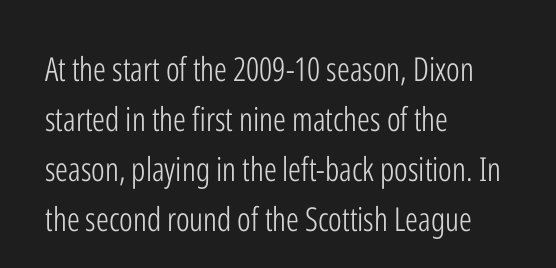
Q: Is the text bold? A: No.
Q: Is the text italic (slanted)? A: No, it is upright.
Q: Is the typeface a serif or a sans-serif typeface? A: Sans-serif.
Q: Is the text underlined? A: No.
Q: How is the paragraph aligned? A: Left-aligned.
Q: Is the spacing between letters normal or unusually wide? A: Normal.
Q: Is the spacing between lines tight, normal or loose? A: Normal.
Q: Width (condensed, normal, or wide)? A: Condensed.
Q: Stroke contrast? A: Low.
Q: x-height? A: Medium.
Q: Monospaced? A: No.
